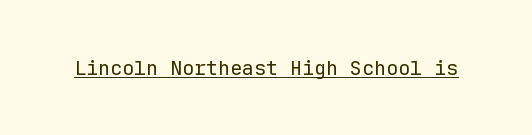
The image shows 20 px text type, upright; set normal letter spacing, underlined.
